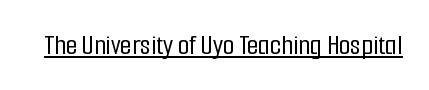
The specimen includes a rule beneath the text block's lines. The letters stand upright; this is a roman face. Each letter keeps its own natural width here, so spacing adapts to shape. Nothing sits at the stroke ends, so this counts as sans-serif.
